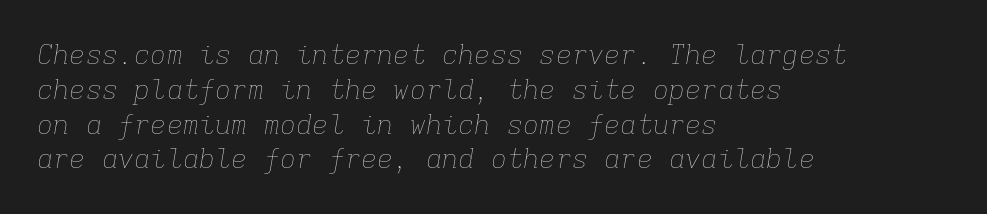
The image shows 27 px text type, italic (leaning right); set left-aligned, normal line spacing (1.29x), normal letter spacing, not underlined.
